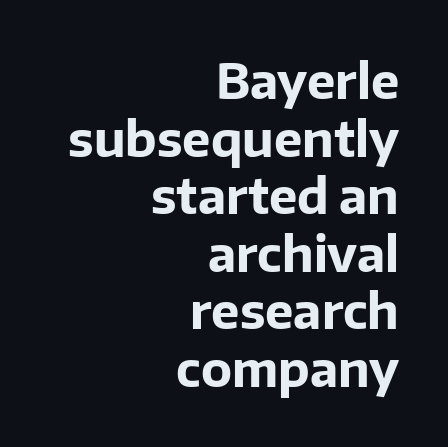
{"serif": "no", "italic": "no", "bold": "yes", "weight": "bold", "width": "normal", "stroke_contrast": "low", "x_height": "medium", "monospaced": "no", "underline": "no", "align": "right", "line_spacing_ratio": 1.2, "letter_spacing": "normal", "letter_spacing_em": 0.0, "glyph_px": 48}
